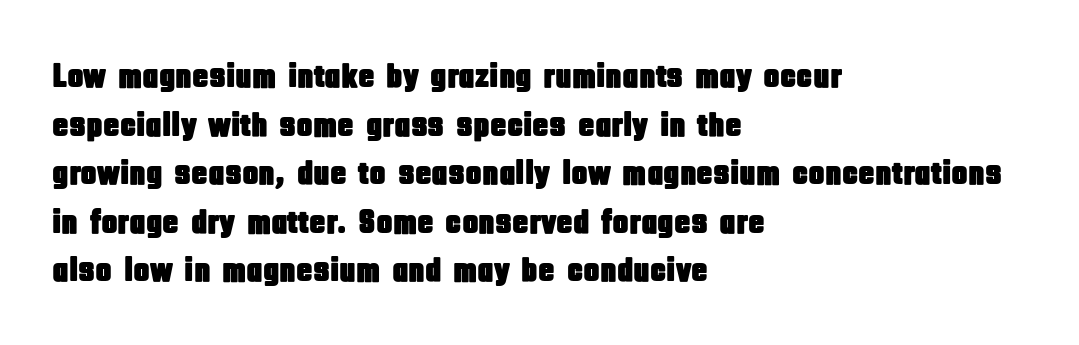
You could call the tracking neutral — neither tight nor loose. Italic: no, the glyphs are upright roman. Which margin do the lines hug? The left one — the right edge is uneven. Regular leading. Are there feet on the stems? There aren't — it's a sans. The area under the type is left untouched.
